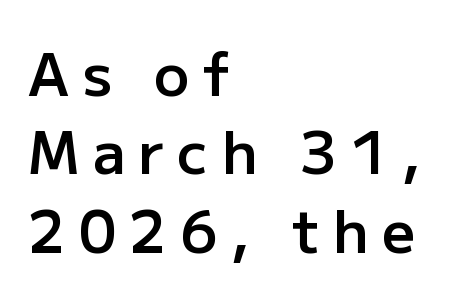
The image shows 58 px semibold sans-serif type, upright; set left-aligned, normal line spacing (1.35x), unusually wide letter spacing (+0.23 em), not underlined; low stroke contrast and a medium x-height.
